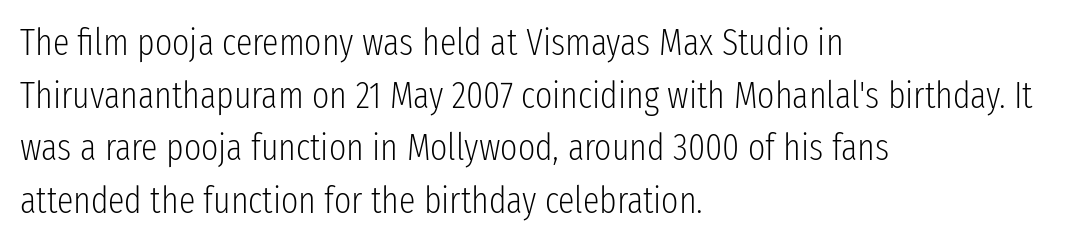
The image shows 37 px light, condensed sans-serif type, upright; set left-aligned, normal line spacing (1.42x), normal letter spacing, not underlined; low stroke contrast and a medium x-height.
